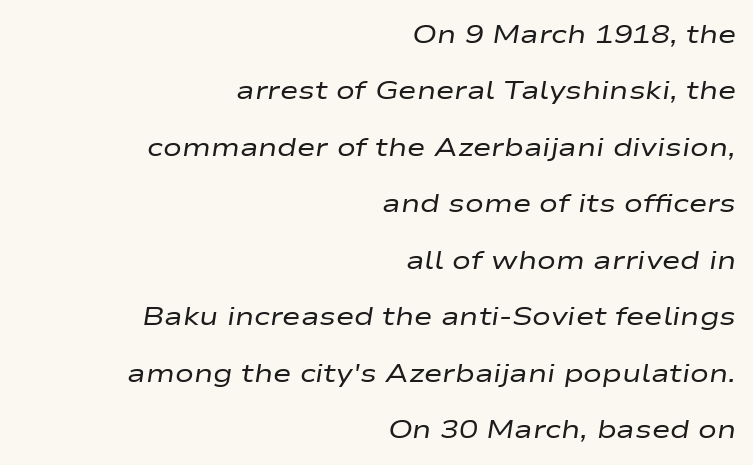
Q: Is the text bold? A: No.
Q: Is the text italic (slanted)? A: Yes, it leans right by about 9 degrees.
Q: Is the text underlined? A: No.
Q: How is the paragraph aligned? A: Right-aligned.
Q: Is the spacing between letters normal or unusually wide? A: Normal.
Q: Is the spacing between lines tight, normal or loose? A: Loose.
